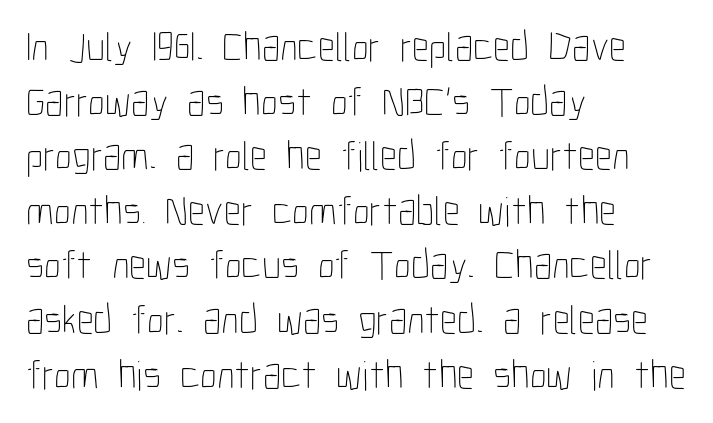
{"italic": "no", "bold": "no", "weight": "thin", "width": "condensed", "stroke_contrast": "low", "x_height": "medium", "monospaced": "no", "underline": "no", "align": "left", "line_spacing": "normal", "line_spacing_ratio": 1.3, "letter_spacing": "normal", "letter_spacing_em": 0.0, "glyph_px": 42}
